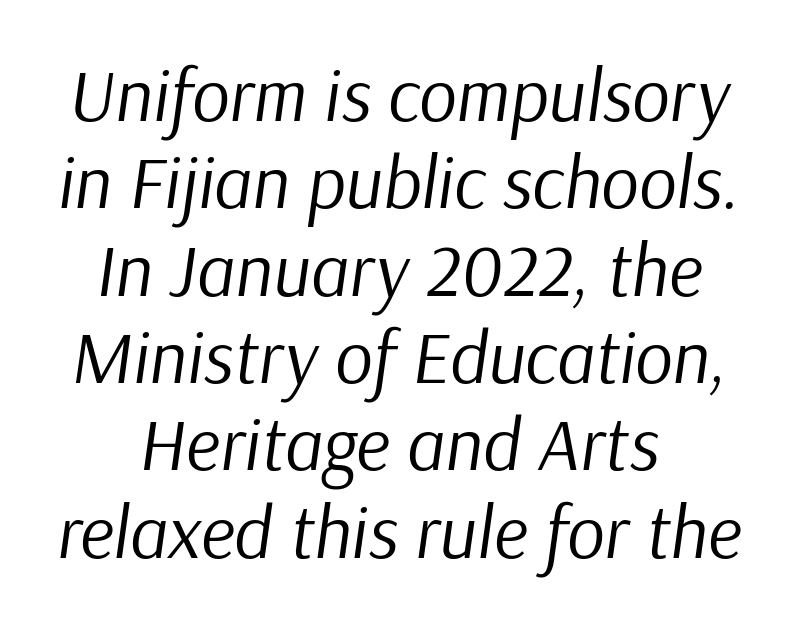
Q: Is the text bold? A: No.
Q: Is the text italic (slanted)? A: Yes, it leans right by about 9 degrees.
Q: Is the text underlined? A: No.
Q: How is the paragraph aligned? A: Centered.
Q: Is the spacing between letters normal or unusually wide? A: Normal.
Q: Width (condensed, normal, or wide)? A: Normal.
Q: Stroke contrast? A: Low.
Q: x-height? A: Medium.
Q: Monospaced? A: No.
